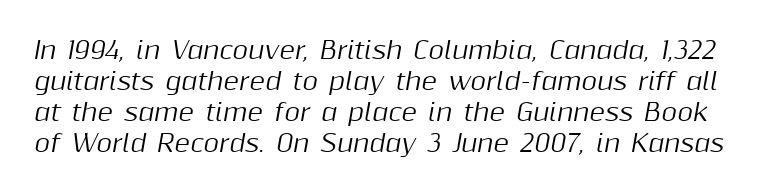
Q: Is the text italic (slanted)? A: Yes, it leans right by about 10 degrees.
Q: Is the text underlined? A: No.
Q: Is the spacing between letters normal or unusually wide? A: Normal.
Q: Is the spacing between lines tight, normal or loose? A: Normal.
